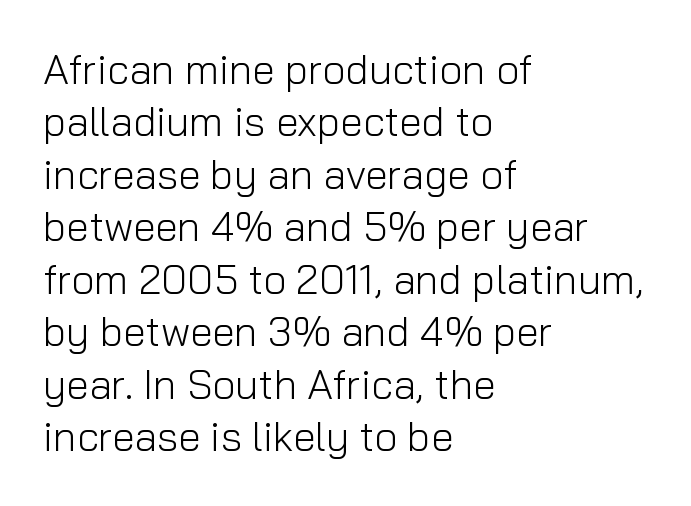
The image shows 41 px light sans-serif type, upright; set left-aligned, normal line spacing (1.28x), normal letter spacing, not underlined; low stroke contrast and a medium x-height.
